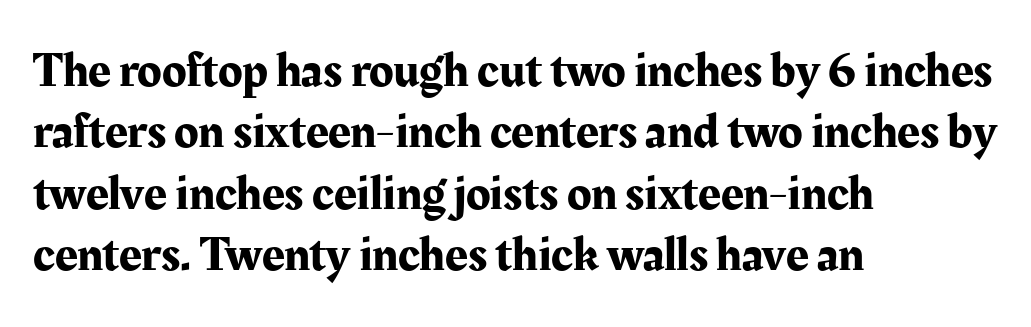
The image shows 50 px serif type, upright; set left-aligned, line spacing 1.23x, normal letter spacing, not underlined; medium stroke contrast and a medium x-height.
